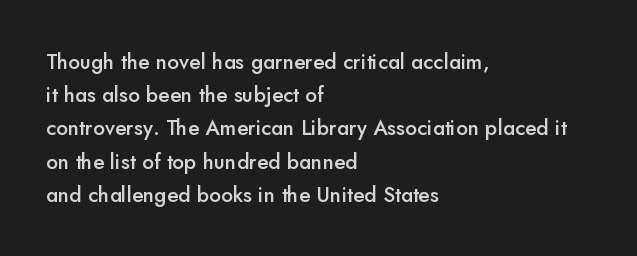
{"italic": "no", "bold": "semi", "underline": "no", "align": "left", "line_spacing": "normal", "line_spacing_ratio": 1.58, "letter_spacing": "normal", "letter_spacing_em": 0.0, "glyph_px": 21}
